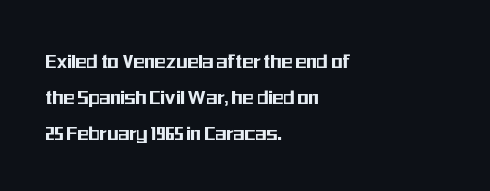
Q: Is the text italic (slanted)? A: No, it is upright.
Q: Is the text underlined? A: No.
Q: How is the paragraph aligned? A: Left-aligned.
Q: Is the spacing between letters normal or unusually wide? A: Normal.
Q: Is the spacing between lines tight, normal or loose? A: Normal.
